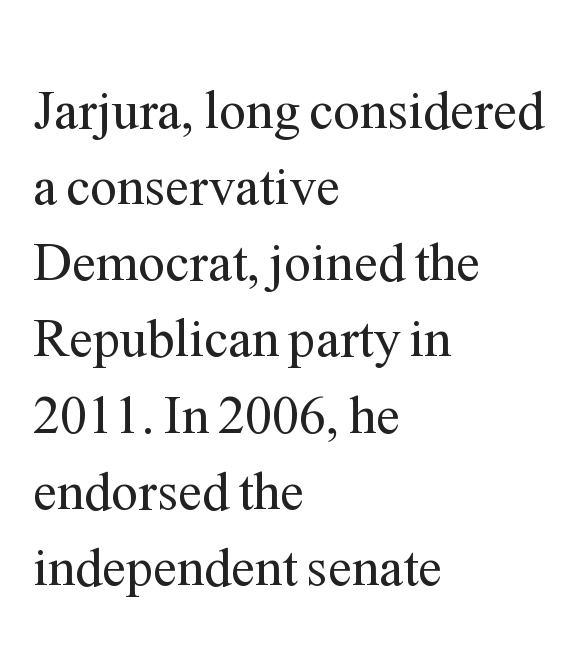
The image shows 54 px regular-weight serif type, upright; set left-aligned, normal line spacing (1.41x), normal letter spacing, not underlined; medium stroke contrast and a medium x-height.
